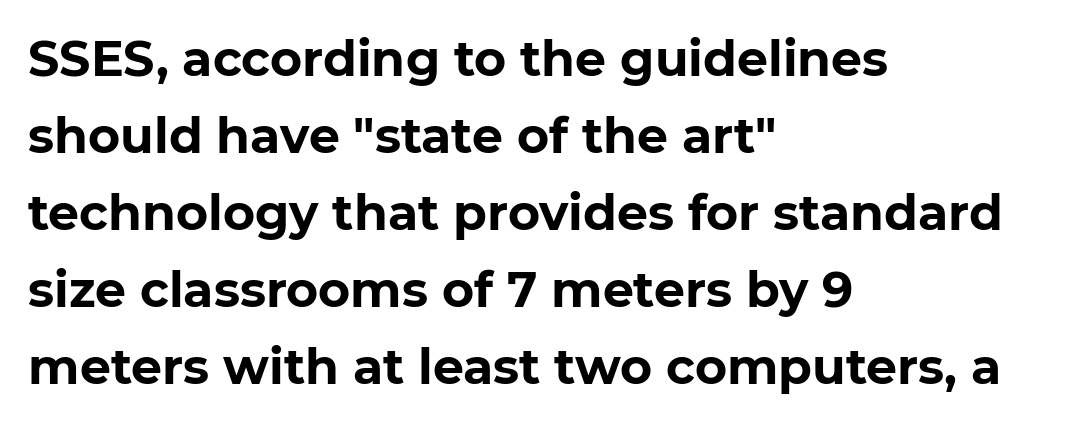
{"serif": "no", "italic": "no", "bold": "yes", "weight": "bold", "width": "normal", "stroke_contrast": "low", "x_height": "medium", "monospaced": "no", "underline": "no", "align": "left", "line_spacing": "normal", "line_spacing_ratio": 1.57, "letter_spacing": "normal", "letter_spacing_em": 0.0, "glyph_px": 49}
